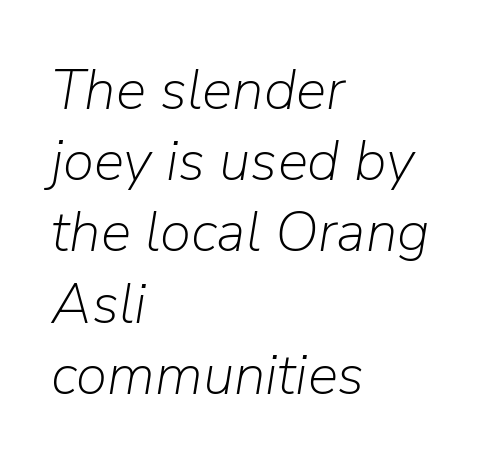
Q: Is the text bold? A: No.
Q: Is the text italic (slanted)? A: Yes, it leans right by about 9 degrees.
Q: Is the text underlined? A: No.
Q: How is the paragraph aligned? A: Left-aligned.
Q: Is the spacing between letters normal or unusually wide? A: Normal.
Q: Is the spacing between lines tight, normal or loose? A: Normal.
Q: Width (condensed, normal, or wide)? A: Normal.
Q: Stroke contrast? A: Low.
Q: x-height? A: Medium.
Q: Monospaced? A: No.
